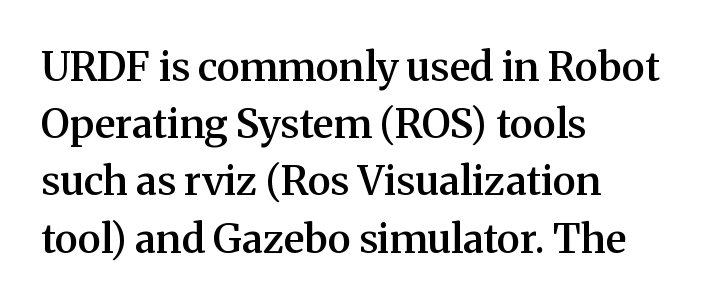
The image shows 40 px semibold serif type, upright; set left-aligned, normal line spacing (1.43x), normal letter spacing, not underlined; medium stroke contrast and a medium x-height.
